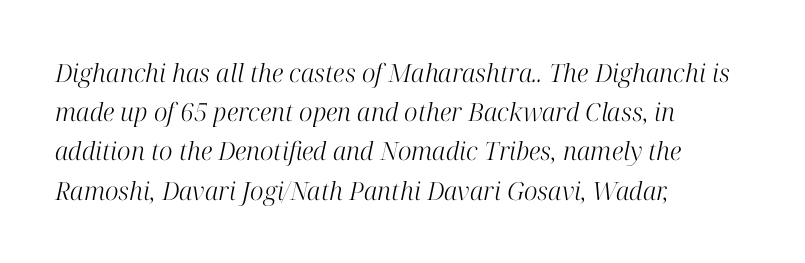
{"italic": "yes", "lean": "right", "slant_degrees": 12, "bold": "no", "underline": "no", "align": "left", "line_spacing": "normal", "line_spacing_ratio": 1.57, "letter_spacing": "normal", "letter_spacing_em": 0.0, "glyph_px": 25}
